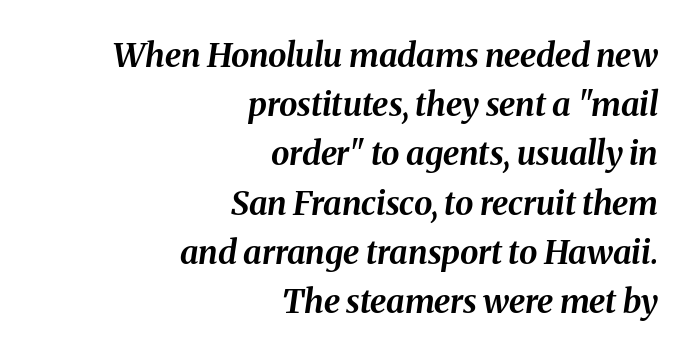
The image shows 33 px bold type, italic (leaning right); set right-aligned, normal line spacing (1.49x), normal letter spacing, not underlined; medium stroke contrast and a medium x-height.
